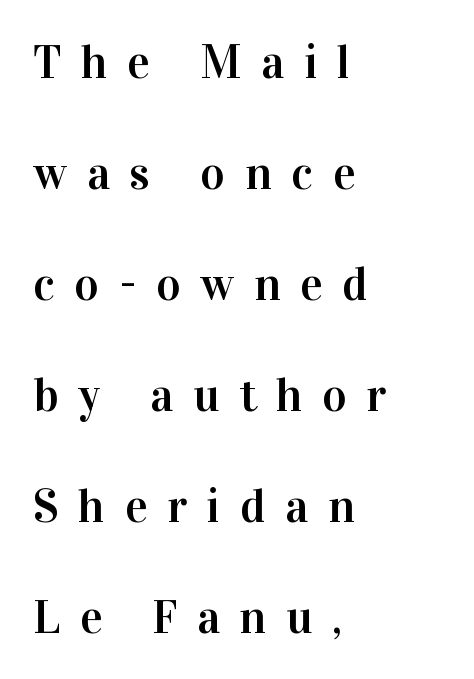
The image shows 47 px serif type, upright; set left-aligned, loose line spacing (2.36x), unusually wide letter spacing (+0.42 em), not underlined; high stroke contrast and a medium x-height.
